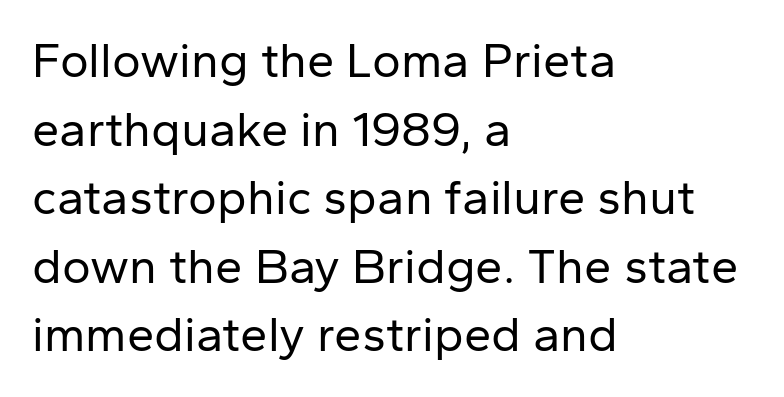
{"serif": "no", "italic": "no", "bold": "no", "weight": "regular", "width": "normal", "stroke_contrast": "low", "x_height": "medium", "monospaced": "no", "underline": "no", "align": "left", "line_spacing": "normal", "line_spacing_ratio": 1.4, "letter_spacing": "normal", "letter_spacing_em": 0.0, "glyph_px": 49}
